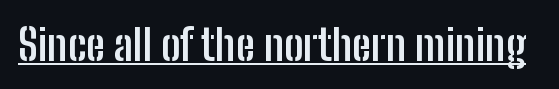
{"serif": "no", "italic": "no", "bold": "yes", "weight": "semibold", "width": "condensed", "stroke_contrast": "low", "x_height": "medium", "monospaced": "no", "underline": "yes", "letter_spacing": "normal", "letter_spacing_em": 0.0, "glyph_px": 43}
